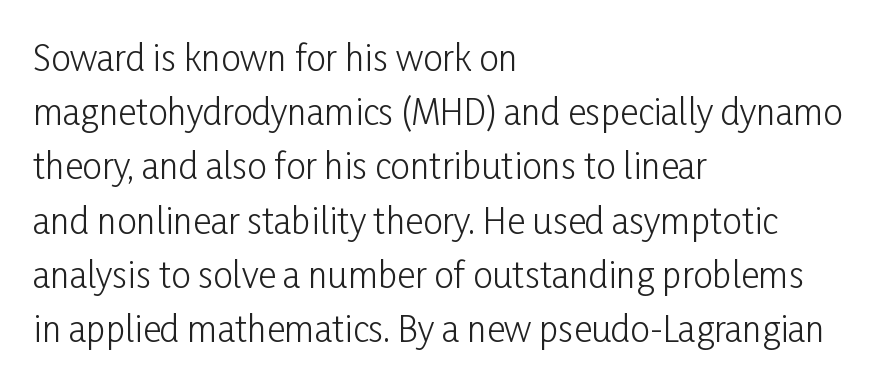
In terms of leading, this rendering sits right in the middle. Posture: upright roman. A typesetter would call this proportional, since set widths differ per character. Nope, no serifs anywhere on these letters. Words float on clear page, feet unadorned. What stands out about the letter spacing? Nothing — it is the standard amount.
